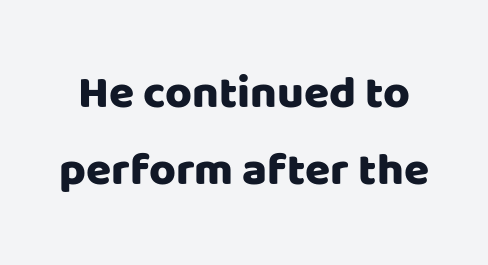
The image shows 46 px sans-serif type, upright; set normal line spacing (1.68x), normal letter spacing, not underlined; low stroke contrast and a large x-height.
